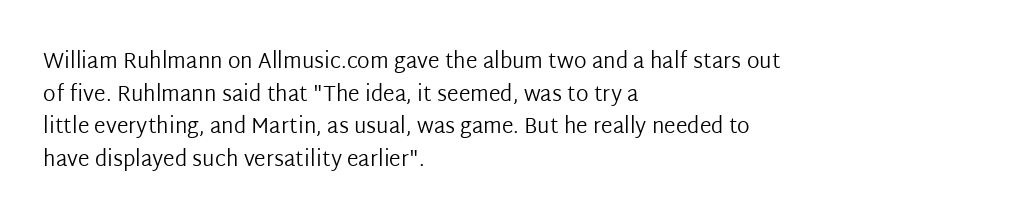
The axis of the letterforms is exactly vertical. Here the glyphs are tracked normally, forming tight word shapes. Descenders hang freely into open space. Line beginnings align vertically; line endings do not. The rows are spaced the way most documents space them.
